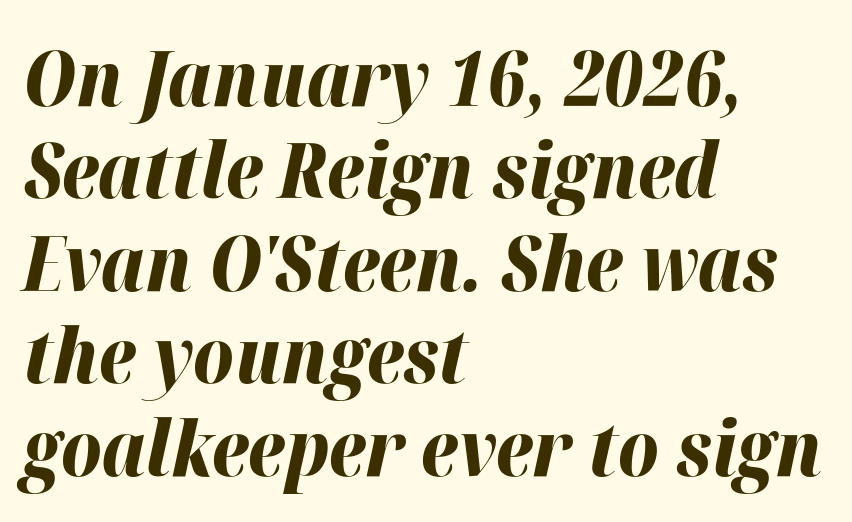
The image shows 77 px bold type, italic (leaning right); set left-aligned, line spacing 1.2x, normal letter spacing, not underlined; high stroke contrast and a medium x-height.
